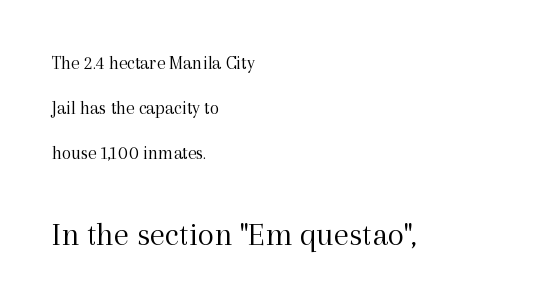
Q: Is the text bold? A: No.
Q: Is the text italic (slanted)? A: No, it is upright.
Q: Is the typeface a serif or a sans-serif typeface? A: Serif.
Q: Is the text underlined? A: No.
Q: How is the paragraph aligned? A: Left-aligned.
Q: Is the spacing between letters normal or unusually wide? A: Normal.
Q: Is the spacing between lines tight, normal or loose? A: Loose.
Q: Which block of text is set in a larger size, the first (top) or the second (bottom)? A: The second (bottom) one.
Q: Width (condensed, normal, or wide)? A: Normal.
Q: x-height? A: Medium.
Q: Monospaced? A: No.
